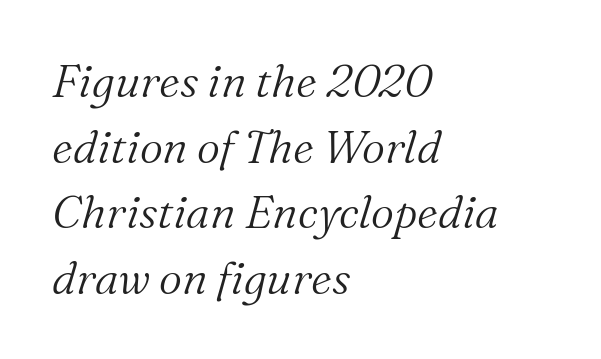
The image shows 45 px light serif type, italic (leaning right); set left-aligned, normal line spacing (1.46x), normal letter spacing, not underlined; medium stroke contrast and a medium x-height.
